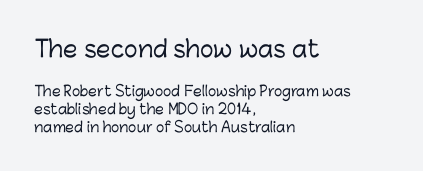
This is the regular roman posture of the typeface. Caption: standard tracking, unaltered. Visually, the top section dominates because its glyphs are scaled up. Short and long lines alike share a common starting point at left. These lines sit exactly where default settings would place them. The foot of each line stays bare and open.
